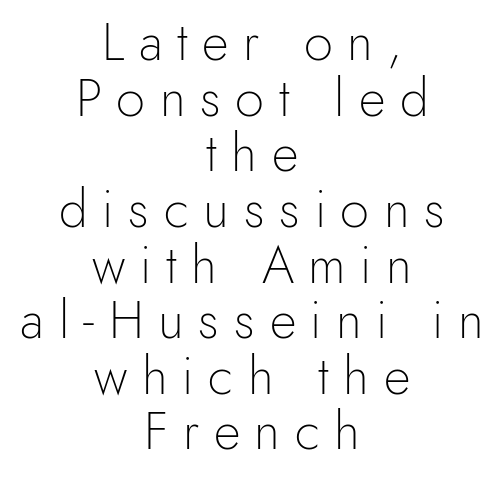
Check the space under the baseline: it is left empty. The passage shown is typeset with a sans-serif family. The letters stand straight up with perfectly vertical stems. Words appear elongated and porous because spacing is wide. One glance says dense: line gaps are narrower than usual.
